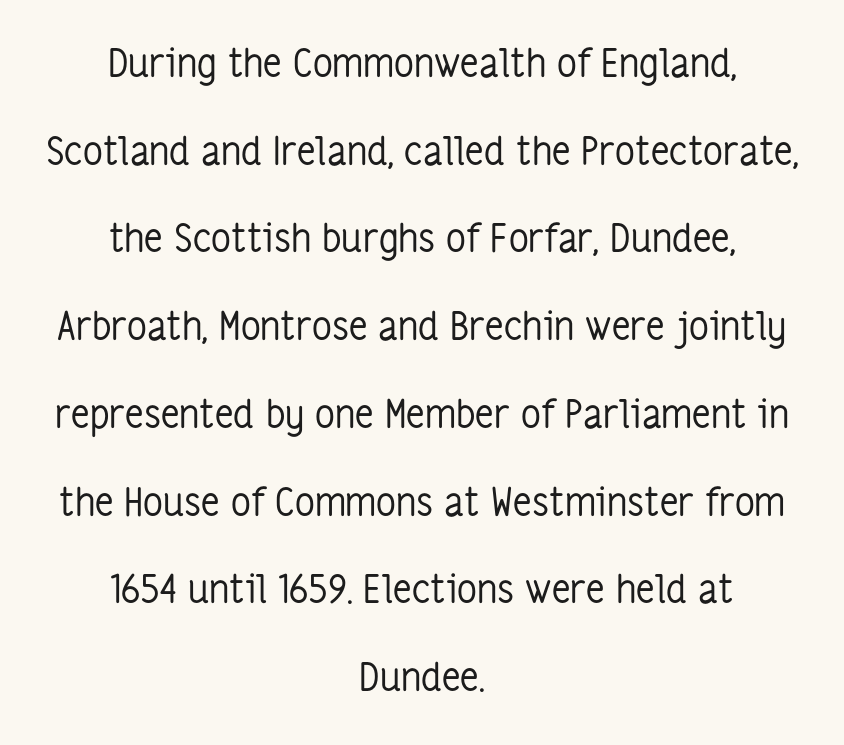
The image shows 39 px regular-weight, condensed sans-serif type, upright; set centered, loose line spacing (2.25x), normal letter spacing, not underlined; low stroke contrast and a medium x-height.
